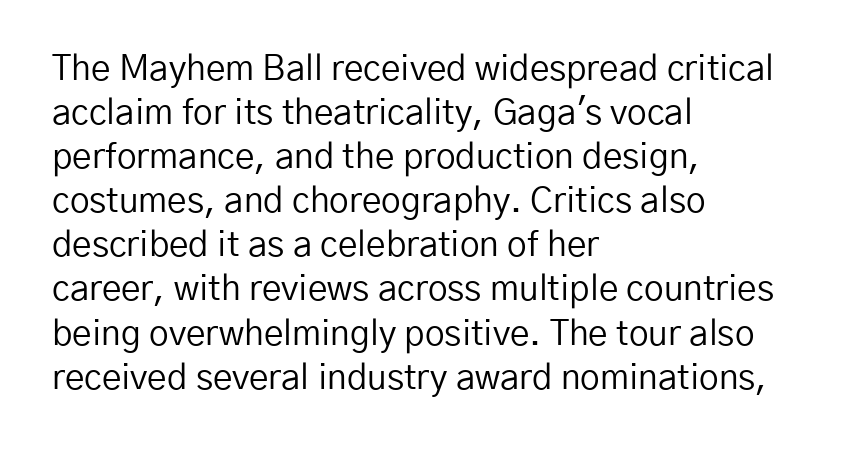
Q: Is the text bold? A: No.
Q: Is the text italic (slanted)? A: No, it is upright.
Q: Is the typeface a serif or a sans-serif typeface? A: Sans-serif.
Q: Is the text underlined? A: No.
Q: How is the paragraph aligned? A: Left-aligned.
Q: Is the spacing between letters normal or unusually wide? A: Normal.
Q: Is the spacing between lines tight, normal or loose? A: Normal.
Q: Width (condensed, normal, or wide)? A: Normal.
Q: Stroke contrast? A: Low.
Q: x-height? A: Medium.
Q: Monospaced? A: No.
